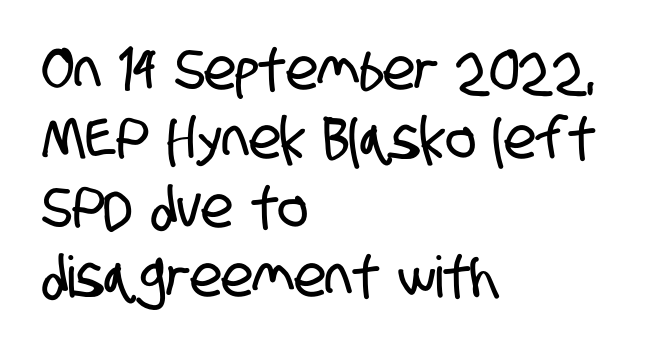
{"serif": "no", "width": "condensed", "stroke_contrast": "low", "x_height": "large", "monospaced": "no", "underline": "no", "align": "left", "line_spacing_ratio": 1.21, "letter_spacing": "normal", "letter_spacing_em": 0.0, "glyph_px": 57}
